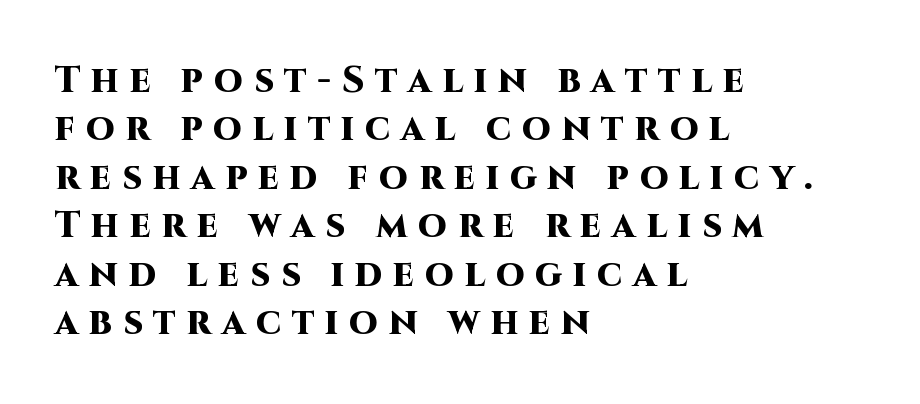
The image shows 37 px heavy sans-serif type, upright; set left-aligned, normal line spacing (1.31x), unusually wide letter spacing (+0.29 em), not underlined; high stroke contrast and a large x-height.
